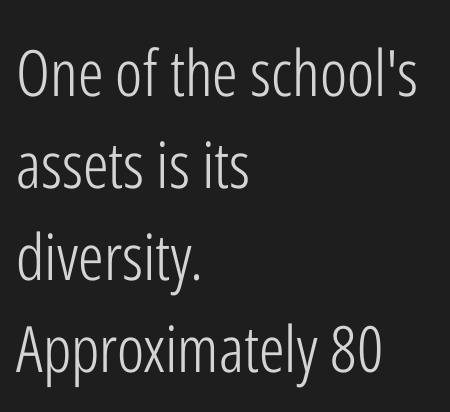
Each letter's strokes conclude bluntly, with no projecting serifs. Anything drawn beneath the words? Only blank space. Teacher's note: observe the even left margin — that is flush-left alignment. The designer left line spacing at the default. The passage shown has conventional tracking throughout. The weight tops out at a normal text grade.
